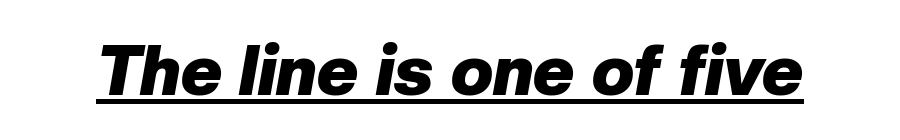
Style check: oblique. The face used here appears with an underline applied. Character widths vary here, with narrow letters taking less room than wide ones. The face used here is rendered with its standard letterfit.
